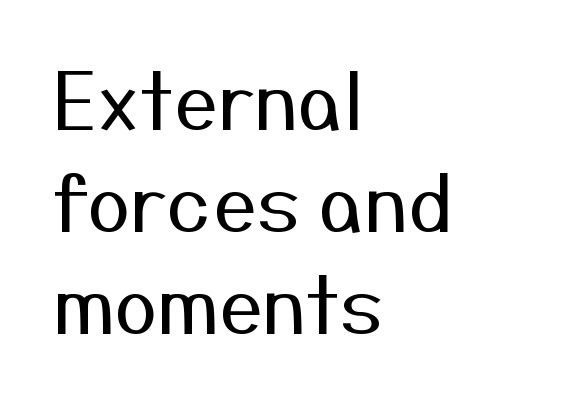
Typographically, this falls in the sans-serif category. Is the letter spacing exaggerated? No — it looks like the ordinary default. Does the lettering tilt? It doesn't — this is upright. Alignment: flush left. Stems and bowls with no extra thickness — not bold.
